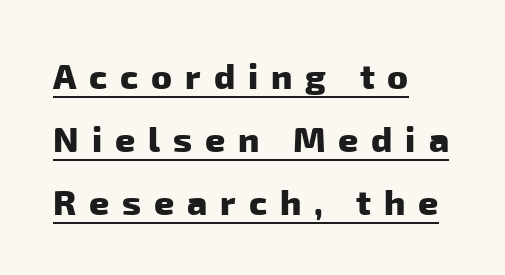
{"serif": "no", "bold": "yes", "weight": "heavy", "width": "normal", "stroke_contrast": "low", "x_height": "medium", "monospaced": "no", "underline": "yes", "align": "left", "line_spacing_ratio": 1.8, "letter_spacing": "wide", "letter_spacing_em": 0.37, "glyph_px": 35}
